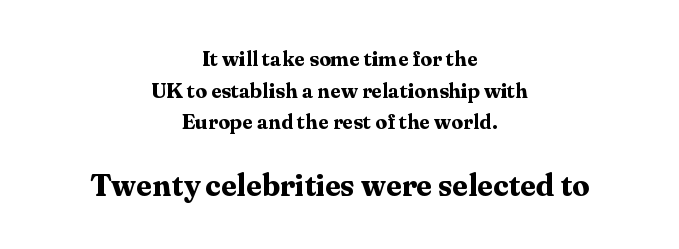
{"serif": "yes", "italic": "no", "bold": "yes", "weight": "bold", "width": "normal", "stroke_contrast": "medium", "x_height": "medium", "monospaced": "no", "underline": "no", "align": "center", "line_spacing": "normal", "line_spacing_ratio": 1.51, "letter_spacing": "normal", "letter_spacing_em": 0.0, "larger_block": "second", "size_ratio": 1.48, "glyph_px": 31}
